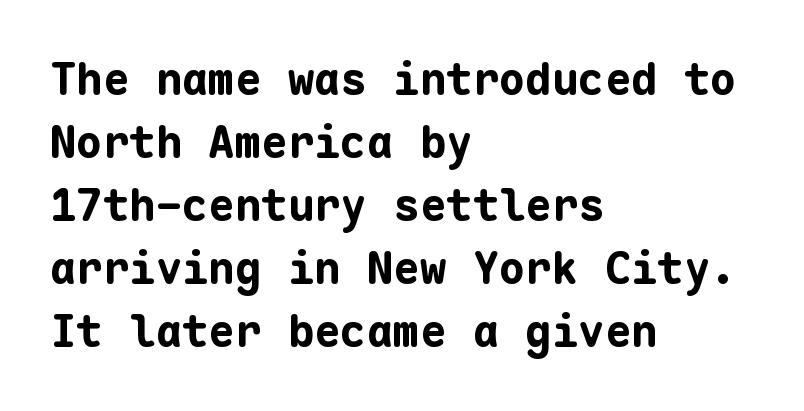
The image shows 44 px bold sans-serif type, upright, monospaced; set left-aligned, normal line spacing (1.43x), normal letter spacing, not underlined; low stroke contrast and a medium x-height.
